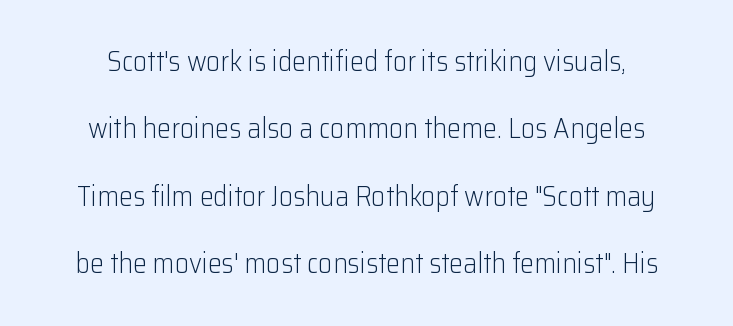
The face used here is a sans, in the tradition of grotesques and geometrics. Quick note: interline space is abundant. The letters sit at their default tracking, neither squeezed nor spread. The axis of the letterforms is exactly vertical. Is the stroke heavy? The answer is a plain regular-or-lighter.
